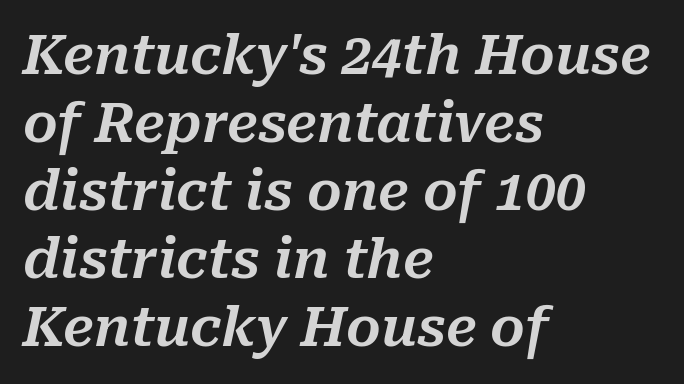
{"italic": "yes", "lean": "right", "slant_degrees": 10, "width": "normal", "stroke_contrast": "medium", "x_height": "medium", "monospaced": "no", "underline": "no", "align": "left", "line_spacing": "normal", "line_spacing_ratio": 1.26, "letter_spacing": "normal", "letter_spacing_em": 0.0, "glyph_px": 54}
